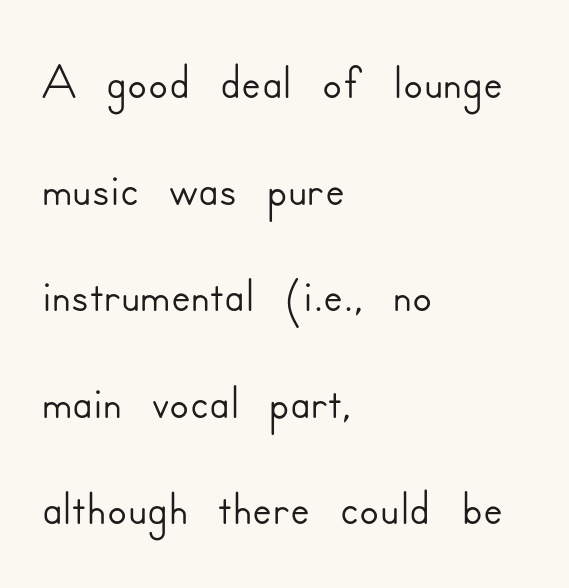
The image shows 73 px sans-serif type, upright; set left-aligned, normal line spacing (1.46x), normal letter spacing, not underlined; low stroke contrast and a small x-height.
